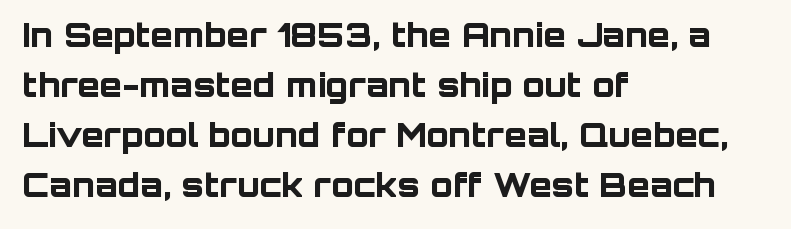
It's the straight-up-and-down kind of type. Quick note: interline space is typical. Every letter is thick-stroked: bold, no question. Is the block centered? No — it sits flush against the left margin. Underline: absent.
